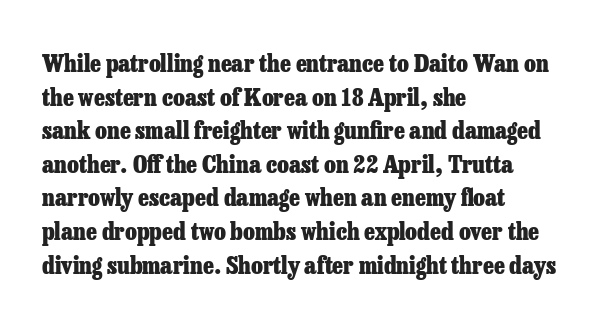
Any mark beneath the type? The region is blank. Regular leading. The face used here is rendered with its standard letterfit. These words are printed bold, with thick strokes throughout. Italic? Not at all — the glyphs are vertical. Left-aligned paragraph, ragged on the right.
